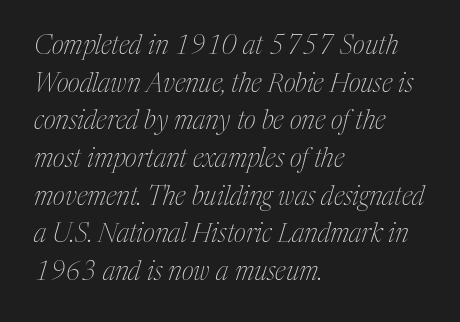
The image shows 26 px text type, italic (leaning right); set left-aligned, normal line spacing (1.45x), normal letter spacing, not underlined.
